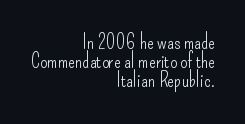
The tracking reads as untouched default to a designer's eye. The line-height multiplier appears low, near solid setting. No chunkiness to these letters — they're not bold. The passage shown is not underscored anywhere. If you drew a line through each stem, it would be perfectly vertical. Short and long lines alike share a common ending point at right.
